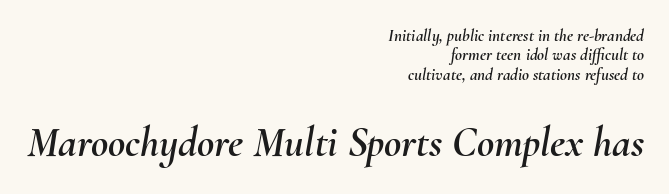
The image shows 42 px text type, italic (leaning right); set right-aligned, tight line spacing (1.14x), normal letter spacing, not underlined; the second (bottom) block is 2.47x larger; medium stroke contrast and a small x-height.
